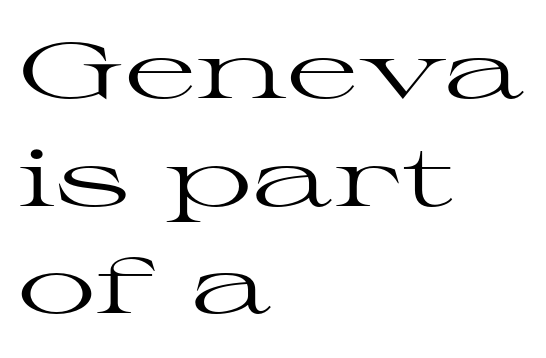
Q: Is the text bold? A: No.
Q: Is the text italic (slanted)? A: No, it is upright.
Q: Is the typeface a serif or a sans-serif typeface? A: Serif.
Q: Is the text underlined? A: No.
Q: How is the paragraph aligned? A: Left-aligned.
Q: Is the spacing between letters normal or unusually wide? A: Normal.
Q: Is the spacing between lines tight, normal or loose? A: Normal.
Q: Width (condensed, normal, or wide)? A: Wide.
Q: Stroke contrast? A: High.
Q: x-height? A: Medium.
Q: Monospaced? A: No.
